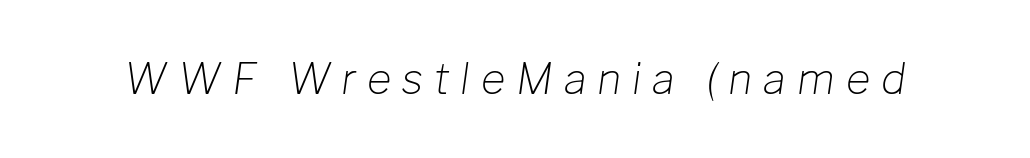
Q: Is the text bold? A: No.
Q: Is the text italic (slanted)? A: Yes, it leans right by about 8 degrees.
Q: Is the text underlined? A: No.
Q: Is the spacing between letters normal or unusually wide? A: Unusually wide.
Q: Width (condensed, normal, or wide)? A: Normal.
Q: Stroke contrast? A: Low.
Q: x-height? A: Medium.
Q: Monospaced? A: No.
